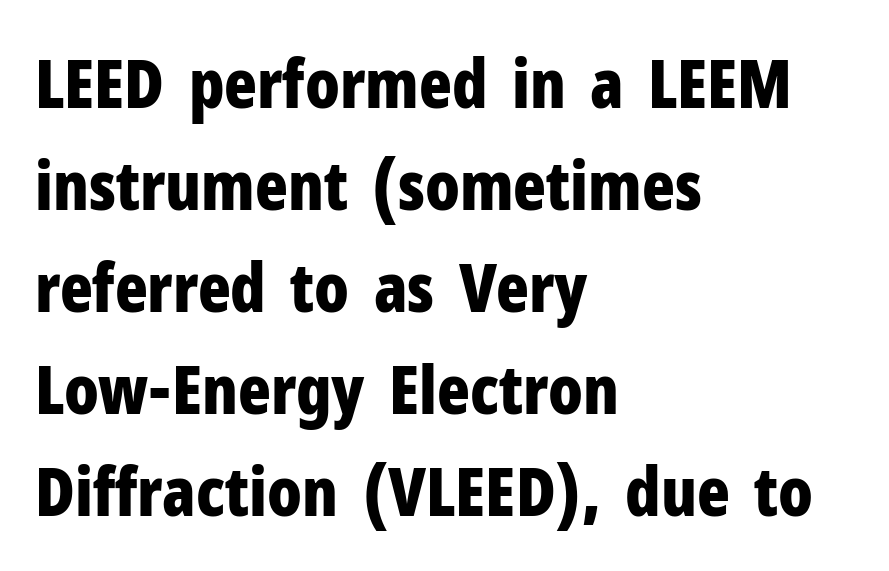
The image shows 68 px bold, condensed sans-serif type, upright; set left-aligned, normal line spacing (1.5x), normal letter spacing, not underlined; low stroke contrast and a medium x-height.
